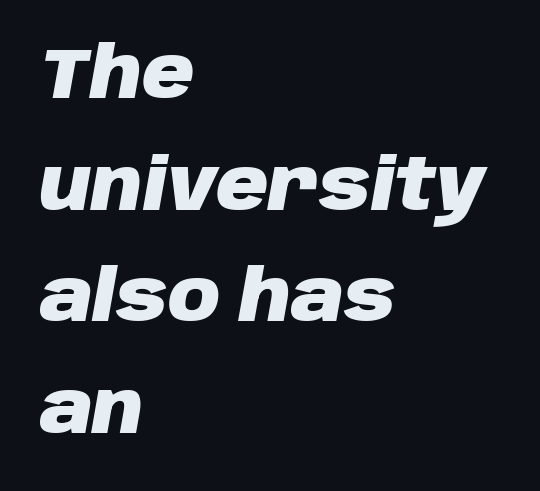
The image shows 72 px heavy type, italic (leaning right); set left-aligned, normal line spacing (1.55x), normal letter spacing, not underlined; low stroke contrast and a large x-height.
